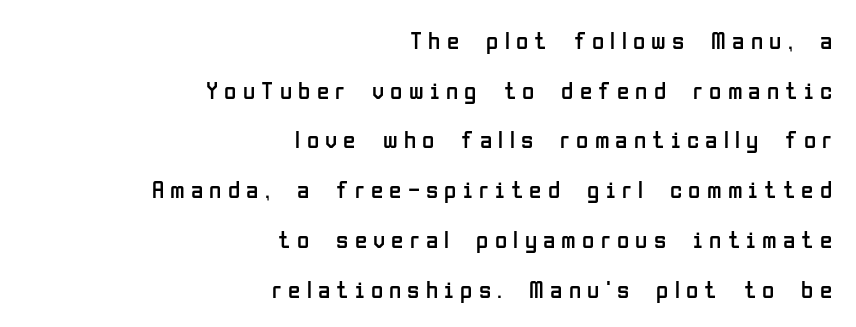
{"italic": "no", "bold": "no", "underline": "no", "align": "right", "line_spacing": "loose", "line_spacing_ratio": 1.99, "letter_spacing": "wide", "letter_spacing_em": 0.25, "glyph_px": 25}
